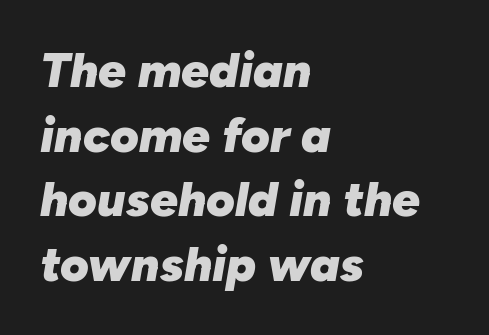
The image shows 49 px heavy type, italic (leaning right); set left-aligned, normal line spacing (1.32x), normal letter spacing, not underlined; low stroke contrast and a medium x-height.
